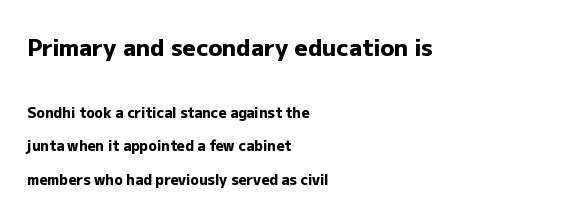
In terms of weight, the rendering is a true, heavy bold. Style check: upright. Layout note: lines flush left. Size hierarchy here favors the leading block over the trailing one. Check the space under the baseline: it is left empty. Students, note that the glyphs here touch the page at normal intervals.
